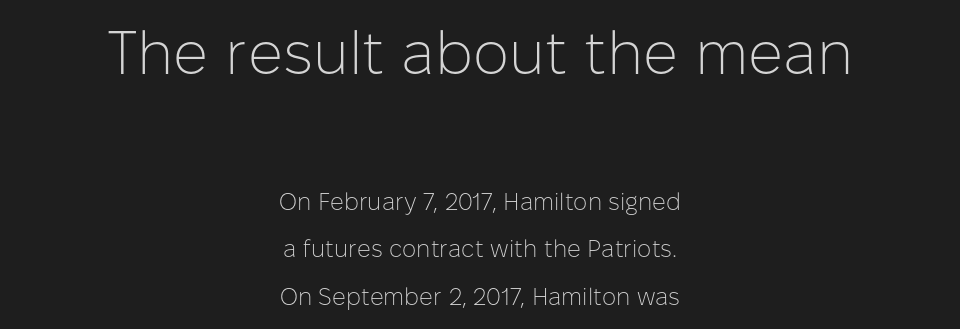
The specimen omits any rule beneath the text block's lines. These lines are composed in type without serifs. Here the glyphs are tracked normally, forming tight word shapes. The typesetting does not lean heavy: it is not bold.
